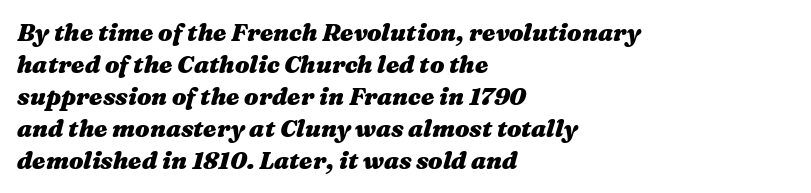
Q: Is the text bold? A: Yes.
Q: Is the text italic (slanted)? A: Yes, it leans right by about 16 degrees.
Q: Is the text underlined? A: No.
Q: How is the paragraph aligned? A: Left-aligned.
Q: Is the spacing between letters normal or unusually wide? A: Normal.
Q: Is the spacing between lines tight, normal or loose? A: Normal.
